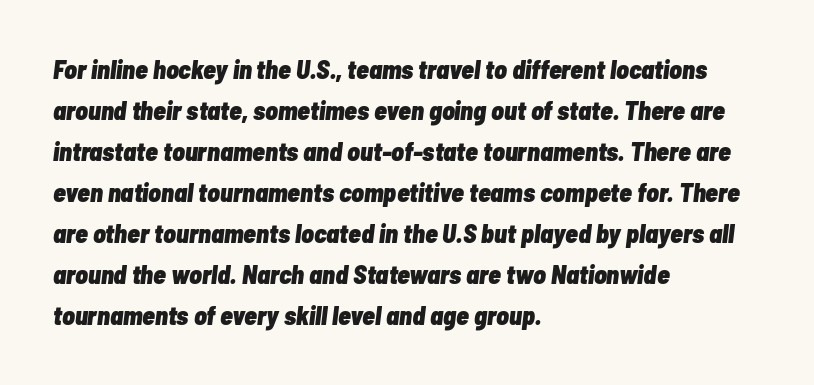
{"italic": "yes", "lean": "right", "slant_degrees": 7, "bold": "yes", "underline": "no", "align": "left", "line_spacing": "normal", "line_spacing_ratio": 1.58, "letter_spacing": "normal", "letter_spacing_em": 0.0, "glyph_px": 26}
